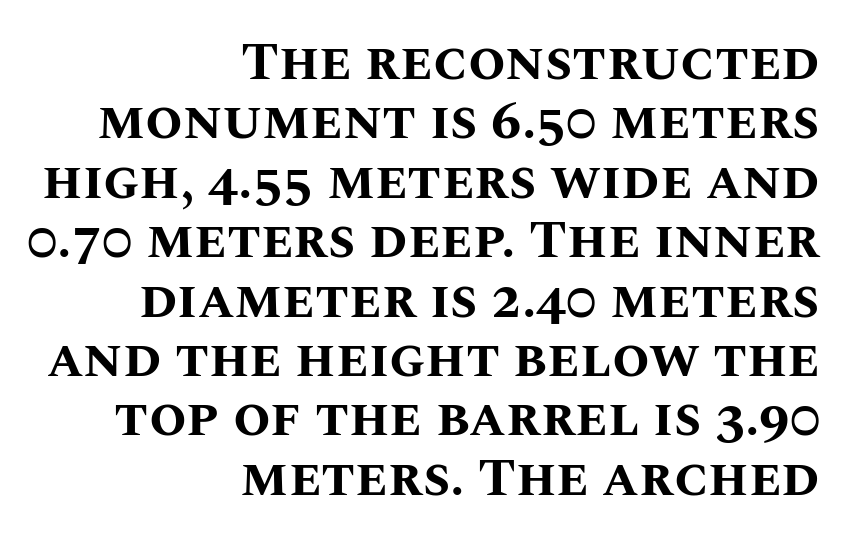
The foot of each line stays bare and open. If you drew a ruler down the right edge, every line would touch it. Spacing verdict: proportional, widths tailored to each character. Cramped leading. Weight: bold. The letters stand straight up with perfectly vertical stems.
